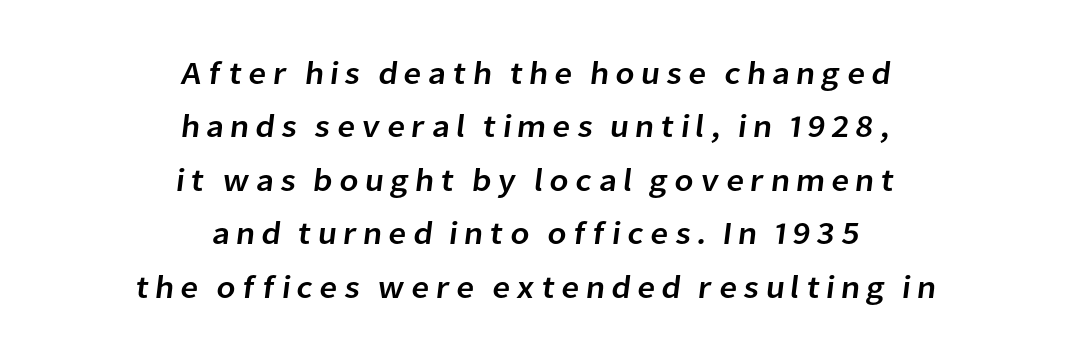
The passage shown is not underscored anywhere. You can tell from the bare stems that sans-serif type was used. Honestly, the row spacing looks completely unremarkable. Here the designer chose a conventional face with non-uniform glyph widths. The lines are quadded center.
